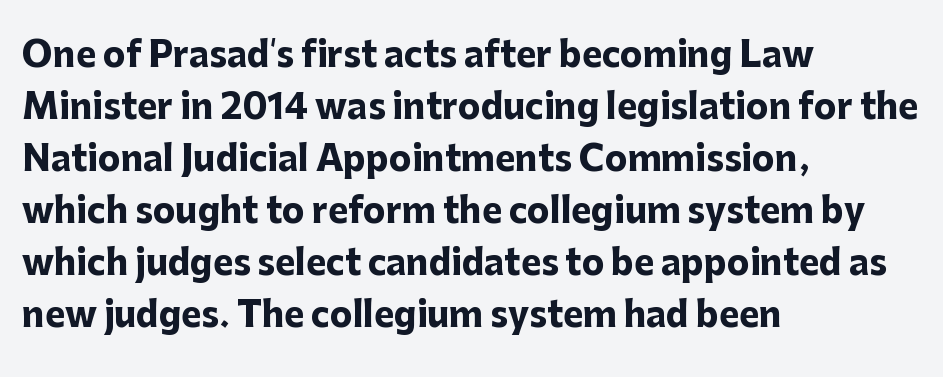
Stroke thickness is high; the sample reads as a true bold. Spacing verdict: proportional, widths tailored to each character. The strip under each line holds only bare page. The type is set solid horizontally, with unmodified tracking.
